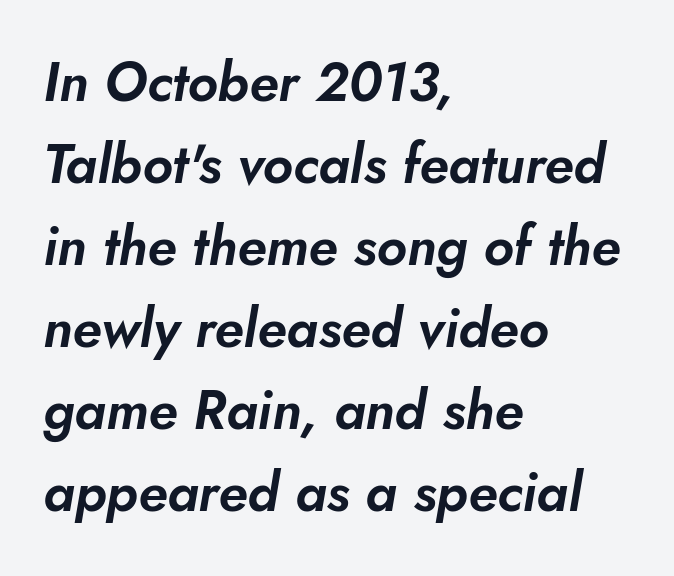
Q: Is the text italic (slanted)? A: Yes, it leans right by about 10 degrees.
Q: Is the text underlined? A: No.
Q: How is the paragraph aligned? A: Left-aligned.
Q: Is the spacing between letters normal or unusually wide? A: Normal.
Q: Is the spacing between lines tight, normal or loose? A: Normal.
Q: Width (condensed, normal, or wide)? A: Normal.
Q: Stroke contrast? A: Low.
Q: x-height? A: Small.
Q: Monospaced? A: No.
